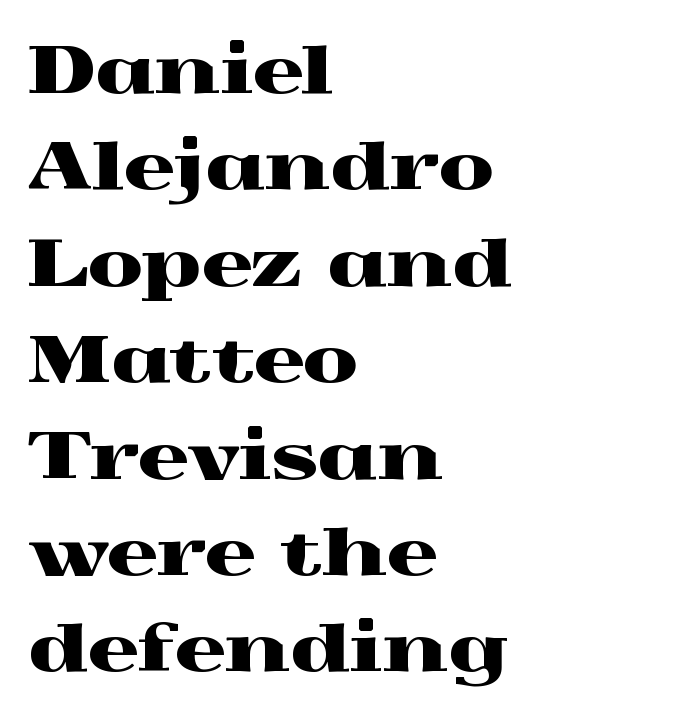
{"serif": "yes", "italic": "no", "width": "wide", "x_height": "medium", "monospaced": "no", "underline": "no", "align": "left", "line_spacing": "normal", "line_spacing_ratio": 1.53, "letter_spacing": "normal", "letter_spacing_em": 0.0, "glyph_px": 63}
